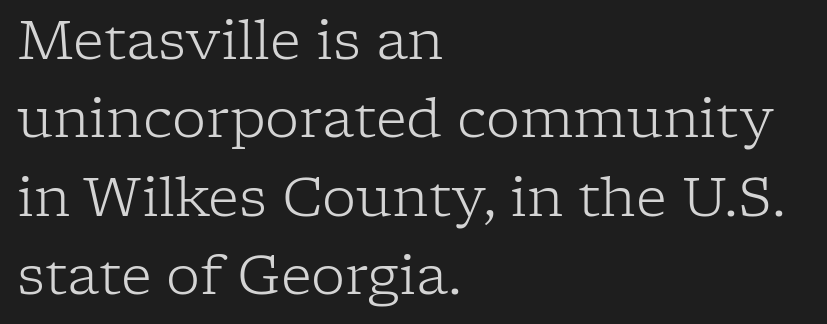
{"serif": "yes", "italic": "no", "bold": "no", "weight": "light", "width": "normal", "stroke_contrast": "low", "x_height": "medium", "monospaced": "no", "underline": "no", "align": "left", "line_spacing": "normal", "line_spacing_ratio": 1.45, "letter_spacing": "normal", "letter_spacing_em": 0.0, "glyph_px": 54}
